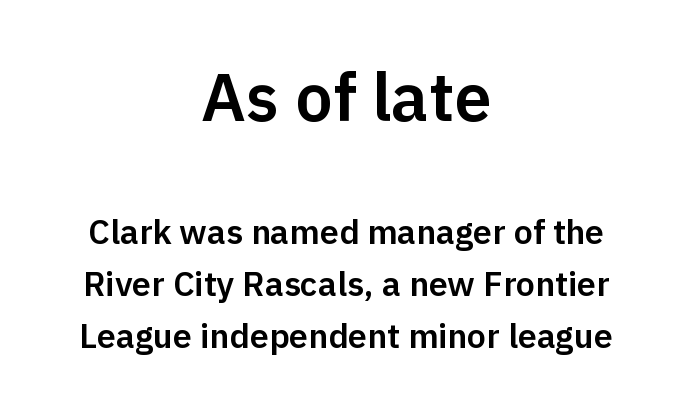
Words appear dense and cohesive because spacing is normal. Horizontal bands of white between lines are of average thickness. The rendering positions every line midway between the sides. This rendering employs a face without finishing strokes, i.e., a sans-serif. Honestly, there is no underline to notice here at all.
